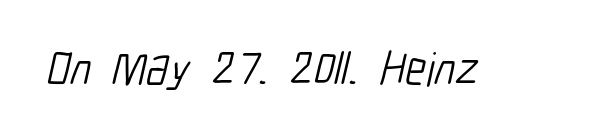
{"serif": "no", "bold": "no", "weight": "light", "width": "condensed", "stroke_contrast": "low", "x_height": "medium", "monospaced": "no", "underline": "no", "letter_spacing": "normal", "letter_spacing_em": 0.0, "glyph_px": 47}
